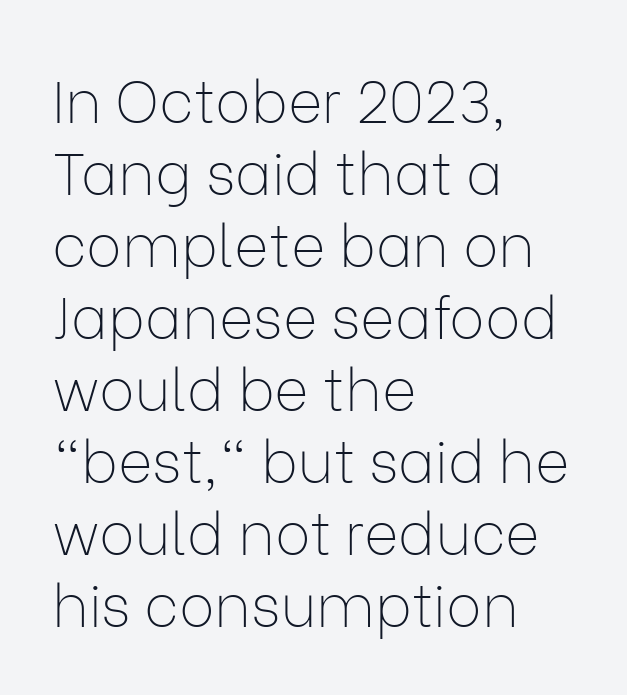
The image shows 59 px thin sans-serif type, upright; set left-aligned, line spacing 1.22x, normal letter spacing, not underlined; low stroke contrast and a medium x-height.
